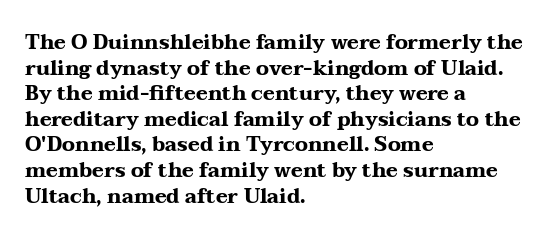
The letters stand straight up with perfectly vertical stems. The space directly below the letters is spotless. Letter spacing: default. Bold? Absolutely — the strokes are thick and heavy. The leading is moderate, giving the passage an even texture. The lines in this sample share a left origin and differ only in where they stop.
